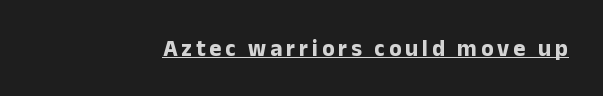
The image shows 23 px bold type, upright; set underlined.
